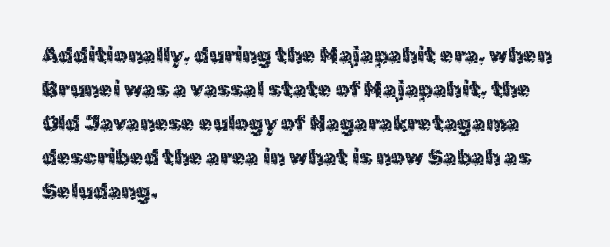
Inter-character spacing is left at the font's built-in metrics. A bare baseline throughout the passage. The typography opts for an upright posture over an oblique one. Casual observation: everything's shoved over to the left.
